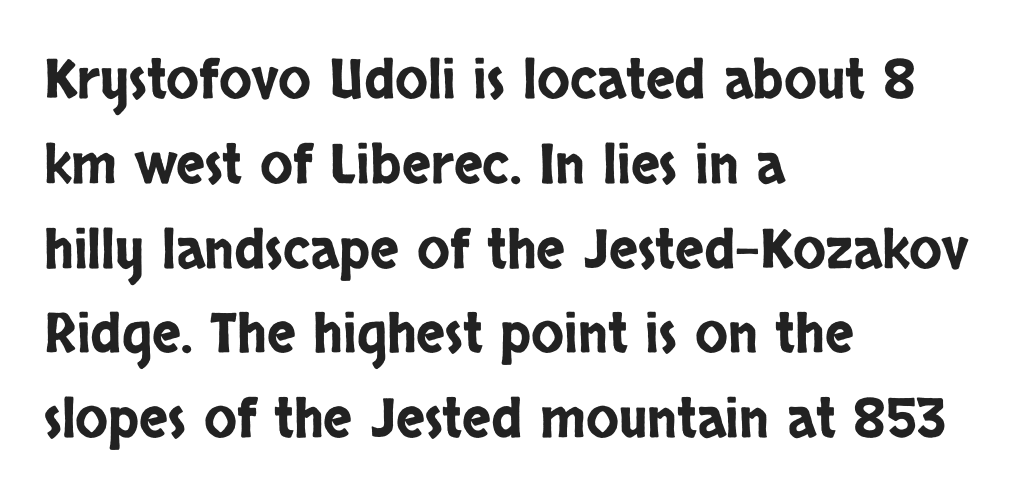
The image shows 54 px condensed sans-serif type, upright; set left-aligned, normal line spacing (1.57x), normal letter spacing, not underlined; low stroke contrast and a large x-height.
